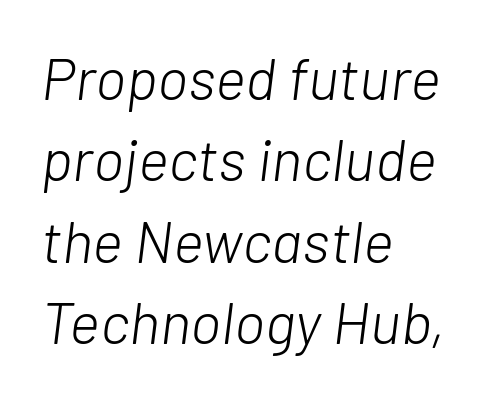
{"italic": "yes", "lean": "right", "slant_degrees": 7, "bold": "no", "weight": "light", "width": "normal", "stroke_contrast": "low", "x_height": "medium", "monospaced": "no", "underline": "no", "align": "left", "line_spacing": "normal", "line_spacing_ratio": 1.38, "letter_spacing": "normal", "letter_spacing_em": 0.0, "glyph_px": 59}
